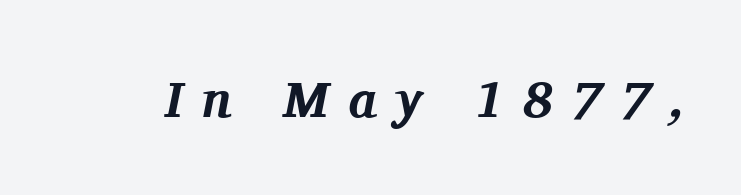
{"serif": "yes", "italic": "yes", "lean": "right", "slant_degrees": 11, "bold": "yes", "weight": "bold", "width": "normal", "stroke_contrast": "medium", "x_height": "medium", "monospaced": "no", "underline": "no", "letter_spacing": "wide", "letter_spacing_em": 0.36, "glyph_px": 51}
